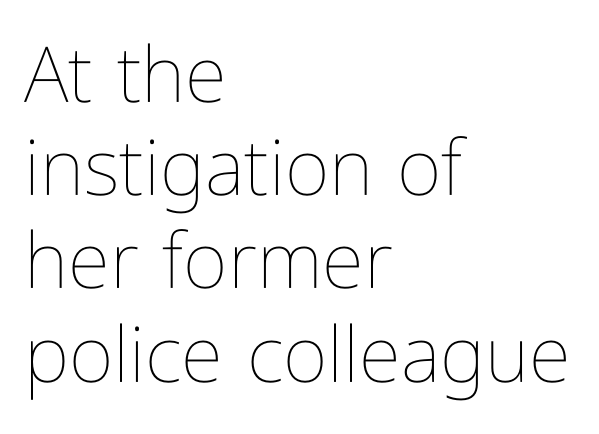
Q: Is the text bold? A: No.
Q: Is the text italic (slanted)? A: No, it is upright.
Q: Is the text underlined? A: No.
Q: How is the paragraph aligned? A: Left-aligned.
Q: Is the spacing between letters normal or unusually wide? A: Normal.
Q: Width (condensed, normal, or wide)? A: Condensed.
Q: Stroke contrast? A: Low.
Q: x-height? A: Medium.
Q: Monospaced? A: No.
